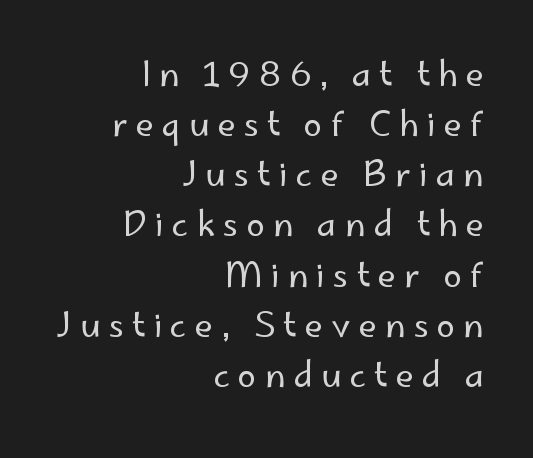
The image shows 33 px regular-weight sans-serif type, upright; set right-aligned, normal line spacing (1.52x), unusually wide letter spacing (+0.25 em), not underlined; low stroke contrast and a small x-height.
